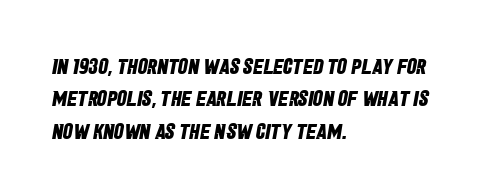
Q: Is the text bold? A: Yes.
Q: Is the text underlined? A: No.
Q: How is the paragraph aligned? A: Left-aligned.
Q: Is the spacing between letters normal or unusually wide? A: Normal.
Q: Is the spacing between lines tight, normal or loose? A: Normal.
